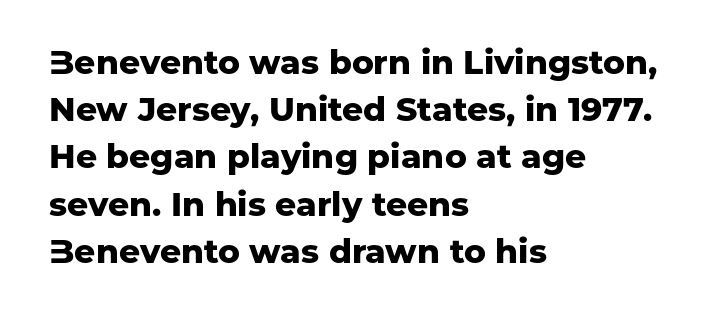
Q: Is the text bold? A: Yes.
Q: Is the text italic (slanted)? A: No, it is upright.
Q: Is the typeface a serif or a sans-serif typeface? A: Sans-serif.
Q: Is the text underlined? A: No.
Q: How is the paragraph aligned? A: Left-aligned.
Q: Is the spacing between letters normal or unusually wide? A: Normal.
Q: Is the spacing between lines tight, normal or loose? A: Normal.
Q: Width (condensed, normal, or wide)? A: Normal.
Q: Stroke contrast? A: Low.
Q: x-height? A: Medium.
Q: Monospaced? A: No.
